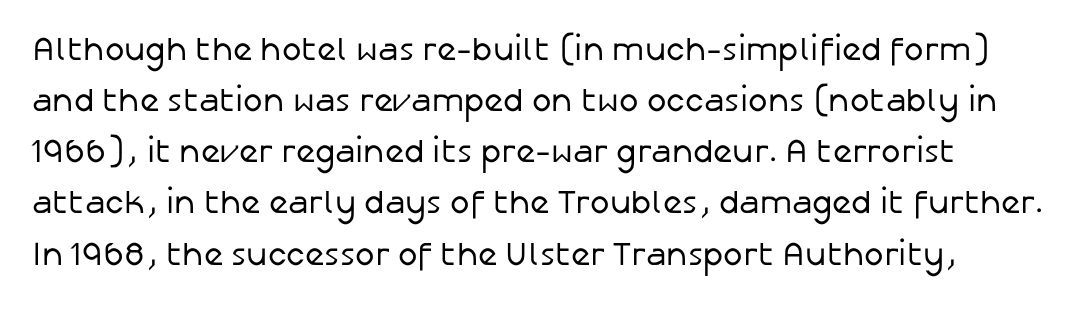
The image shows 33 px regular-weight sans-serif type, upright; set normal line spacing (1.55x), normal letter spacing, not underlined; low stroke contrast and a medium x-height.
